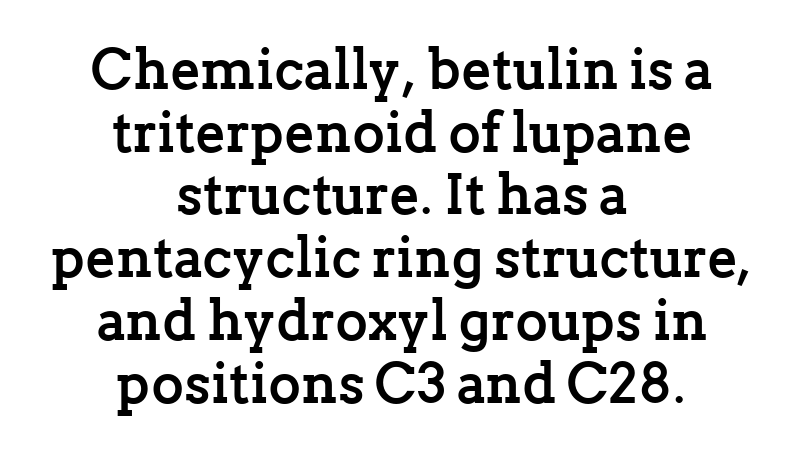
{"serif": "yes", "italic": "no", "bold": "yes", "weight": "semibold", "width": "normal", "stroke_contrast": "low", "x_height": "medium", "monospaced": "no", "underline": "no", "align": "center", "line_spacing": "tight", "line_spacing_ratio": 1.12, "letter_spacing": "normal", "letter_spacing_em": 0.0, "glyph_px": 56}
